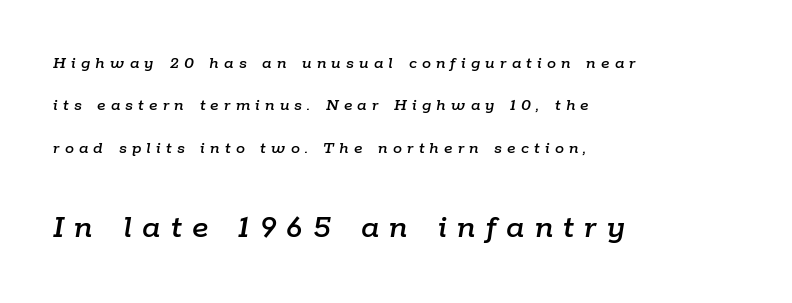
Q: Is the text italic (slanted)? A: Yes, it leans right by about 9 degrees.
Q: Is the text underlined? A: No.
Q: How is the paragraph aligned? A: Left-aligned.
Q: Is the spacing between letters normal or unusually wide? A: Unusually wide.
Q: Is the spacing between lines tight, normal or loose? A: Loose.
Q: Which block of text is set in a larger size, the first (top) or the second (bottom)? A: The second (bottom) one.
Q: Width (condensed, normal, or wide)? A: Normal.
Q: Stroke contrast? A: Low.
Q: x-height? A: Medium.
Q: Monospaced? A: No.
